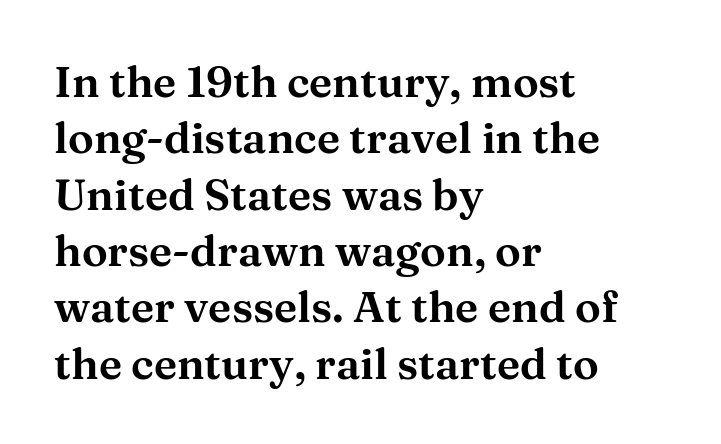
The image shows 43 px wide serif type, upright; set left-aligned, normal line spacing (1.31x), normal letter spacing, not underlined; medium stroke contrast and a medium x-height.
